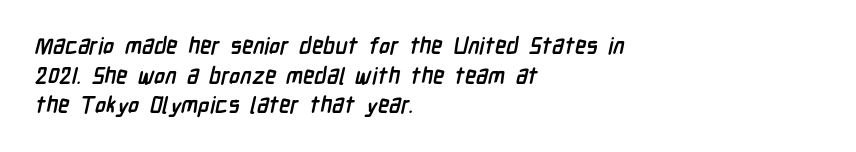
Plain, unruled lines of type. What weight is shown? A full bold with thick strokes. Rows of type keep a routine distance in the vertical direction. Students, note that the glyphs here touch the page at normal intervals. In CSS terms this would be text-align: left.
